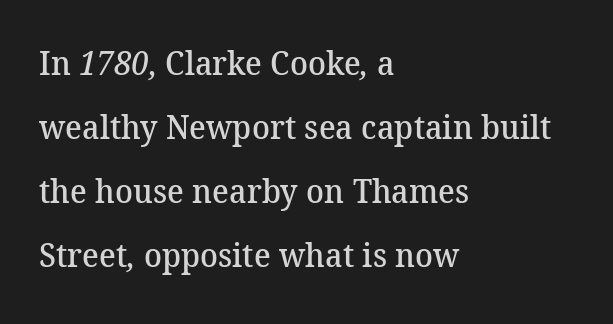
The image shows 33 px semibold serif type; set left-aligned, loose line spacing (1.94x), normal letter spacing, not underlined; medium stroke contrast and a medium x-height.
